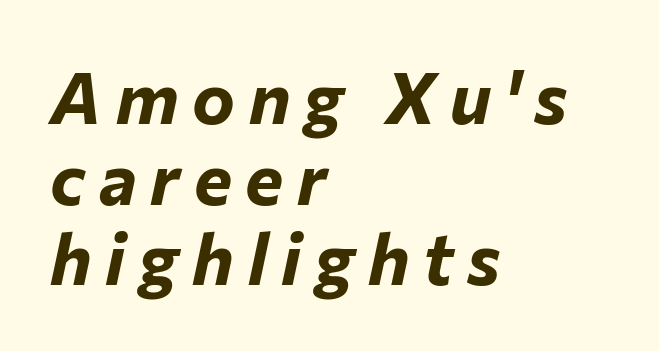
Letters rest on an invisible, unmarked baseline. Weight: bold. Successive baselines arrive quickly, one right under another. You can tell it's italic because the verticals aren't actually vertical.
